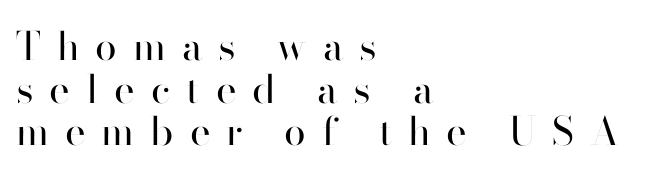
Q: Is the text bold? A: No.
Q: Is the text italic (slanted)? A: No, it is upright.
Q: Is the typeface a serif or a sans-serif typeface? A: Sans-serif.
Q: Is the text underlined? A: No.
Q: How is the paragraph aligned? A: Left-aligned.
Q: Is the spacing between letters normal or unusually wide? A: Unusually wide.
Q: Is the spacing between lines tight, normal or loose? A: Tight.
Q: Width (condensed, normal, or wide)? A: Normal.
Q: Stroke contrast? A: High.
Q: x-height? A: Small.
Q: Monospaced? A: No.
